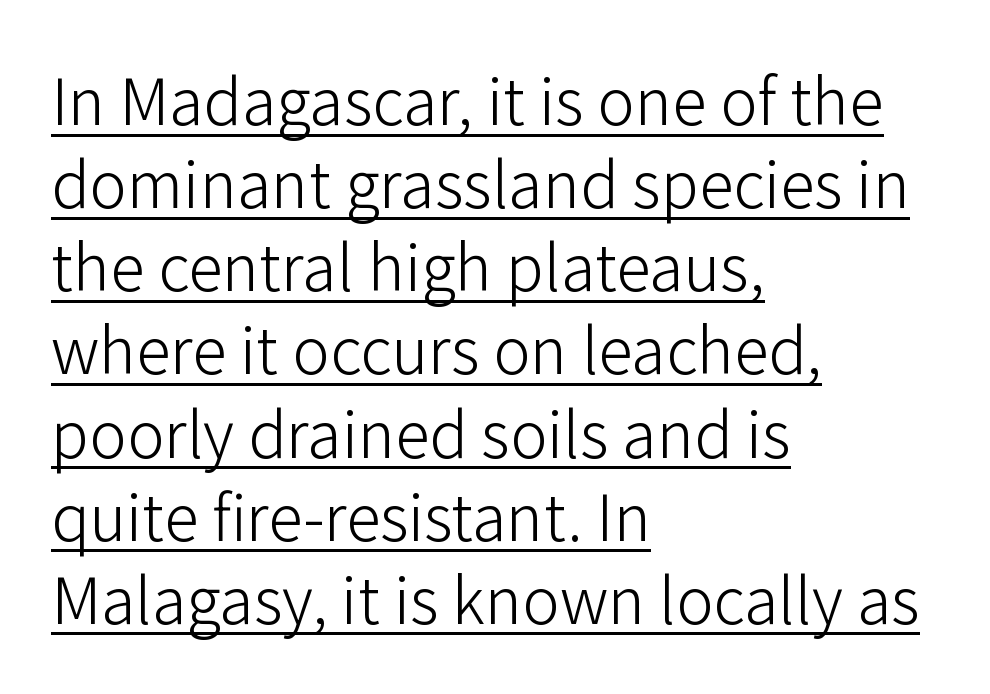
This is roman type, the default non-slanted kind. The cut favours lightness, reaching ordinary text weight at its darkest. The gaps between neighbouring characters are ordinary and unremarkable. You could not count columns in this text — the font is proportionally spaced. The rendering uses the underline text-decoration. The type family on display is of the sans-serif kind.
